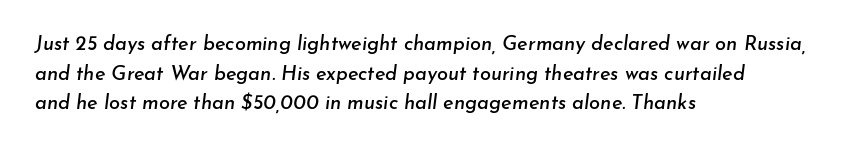
The letterforms sit shoulder to shoulder at normal distance. The rag falls on the right side of this text block. The whole block is typeset with a tilt. Decoration check: the copy has no underline.
